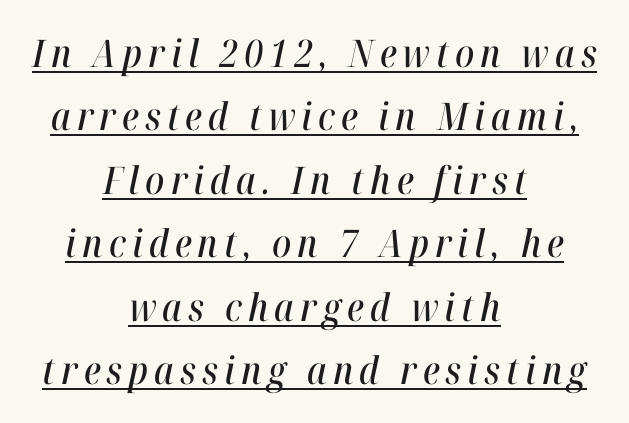
The typesetter chose a symmetrical, centered arrangement here. This sample keeps an unexceptional amount of space between lines. A rule runs beneath these lines of type. Proportional: the letters do not fall into vertical columns. Looking at the ascenders, they clearly lean.
